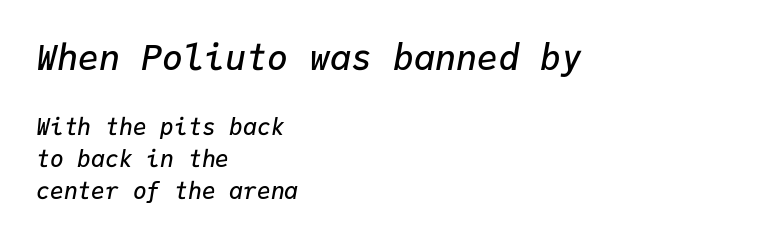
The space directly below the letters is spotless. Is there much room between lines? A standard amount, neither cramped nor airy. The designer gave the opening block more size than the closing block. Compared with typical body copy, the letter spacing here is the same. If you drew a line through each stem, it would be angled.
